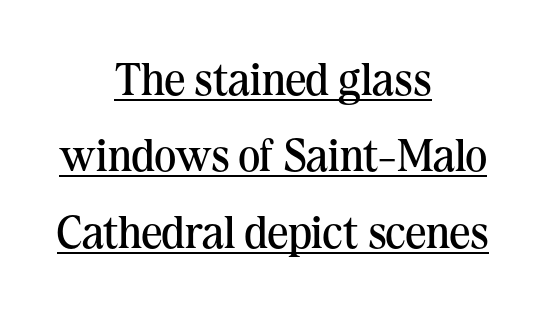
The image shows 46 px regular-weight serif type, upright; set centered, normal line spacing (1.66x), normal letter spacing, underlined; medium stroke contrast and a medium x-height.
